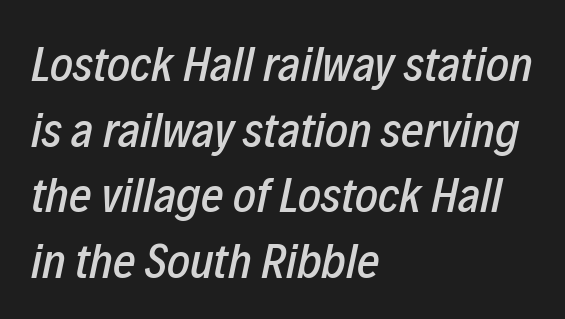
A typesetter would call this zero additional tracking. The specimen reads as italic at a glance. Rule under the text: the space is simply empty. The paragraph has a hard left edge and a soft right edge. The rows are spaced the way most documents space them. Think of a printed novel: that variable character pitch is what you see here.
